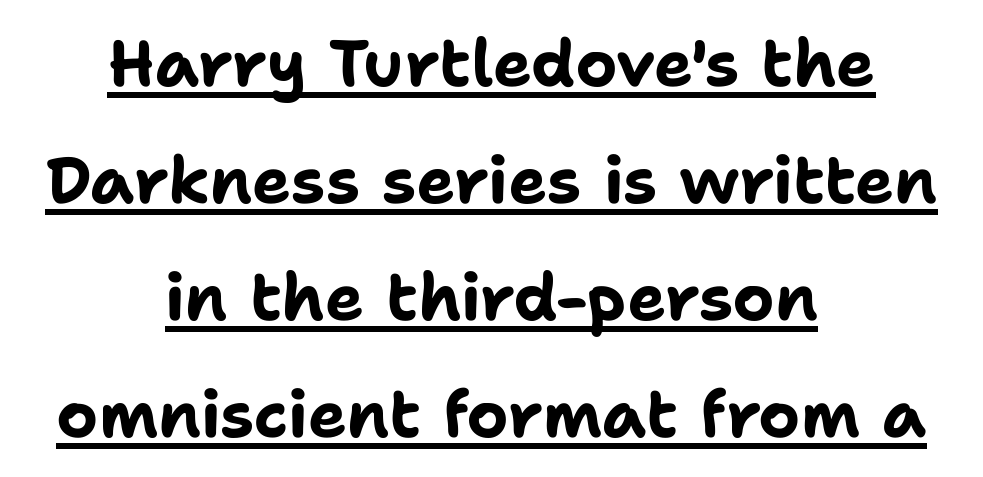
Q: Is the text bold? A: Yes.
Q: Is the text italic (slanted)? A: No, it is upright.
Q: Is the typeface a serif or a sans-serif typeface? A: Sans-serif.
Q: Is the text underlined? A: Yes.
Q: How is the paragraph aligned? A: Centered.
Q: Is the spacing between letters normal or unusually wide? A: Normal.
Q: Width (condensed, normal, or wide)? A: Normal.
Q: Stroke contrast? A: Low.
Q: x-height? A: Medium.
Q: Monospaced? A: No.
